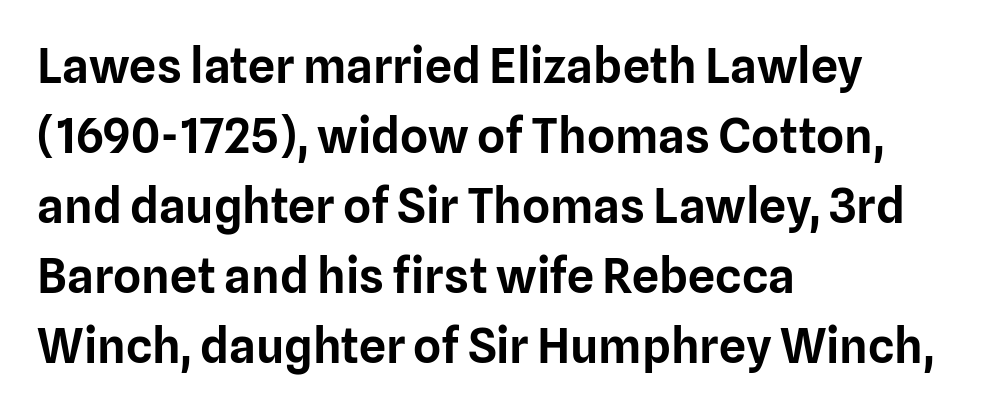
Q: Is the text italic (slanted)? A: No, it is upright.
Q: Is the typeface a serif or a sans-serif typeface? A: Sans-serif.
Q: Is the text underlined? A: No.
Q: How is the paragraph aligned? A: Left-aligned.
Q: Is the spacing between letters normal or unusually wide? A: Normal.
Q: Is the spacing between lines tight, normal or loose? A: Normal.
Q: Width (condensed, normal, or wide)? A: Normal.
Q: Stroke contrast? A: Low.
Q: x-height? A: Medium.
Q: Monospaced? A: No.
